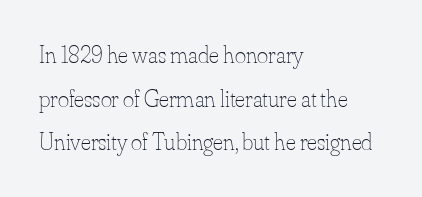
Q: Is the text bold? A: No.
Q: Is the text italic (slanted)? A: No, it is upright.
Q: Is the text underlined? A: No.
Q: How is the paragraph aligned? A: Left-aligned.
Q: Is the spacing between letters normal or unusually wide? A: Normal.
